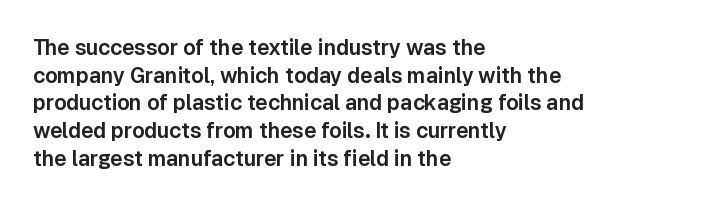
Every character sits straight up, as roman type does. Decoration check: the copy has no underline. A normal amount of white space separates one row of letters from the next. The passage shown has conventional tracking throughout.
